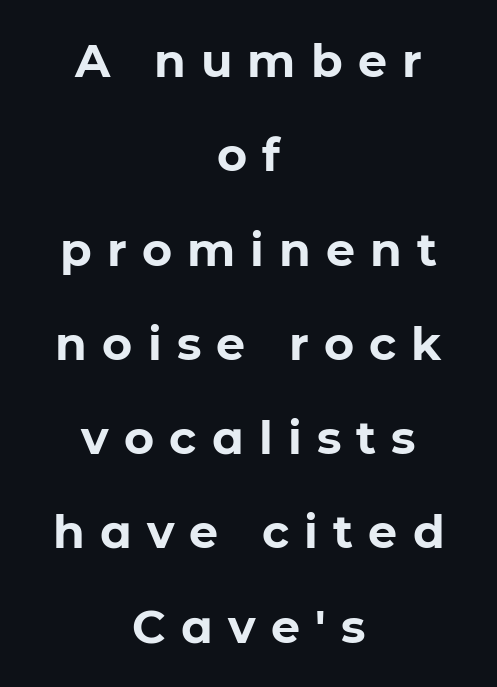
Q: Is the text bold? A: Yes.
Q: Is the text italic (slanted)? A: No, it is upright.
Q: Is the typeface a serif or a sans-serif typeface? A: Sans-serif.
Q: Is the text underlined? A: No.
Q: How is the paragraph aligned? A: Centered.
Q: Is the spacing between letters normal or unusually wide? A: Unusually wide.
Q: Is the spacing between lines tight, normal or loose? A: Loose.
Q: Width (condensed, normal, or wide)? A: Normal.
Q: Stroke contrast? A: Low.
Q: x-height? A: Medium.
Q: Monospaced? A: No.
